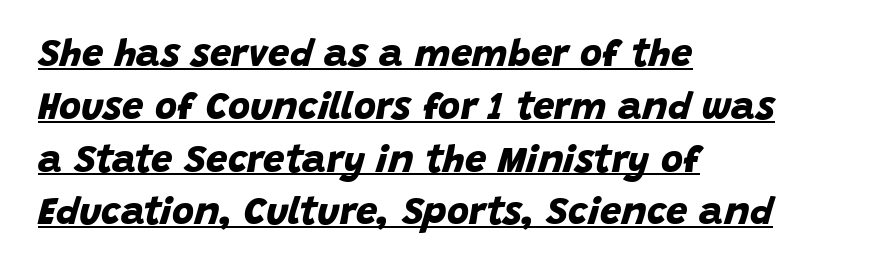
Q: Is the text bold? A: Yes.
Q: Is the typeface a serif or a sans-serif typeface? A: Sans-serif.
Q: Is the text underlined? A: Yes.
Q: How is the paragraph aligned? A: Left-aligned.
Q: Is the spacing between letters normal or unusually wide? A: Normal.
Q: Is the spacing between lines tight, normal or loose? A: Normal.
Q: Width (condensed, normal, or wide)? A: Normal.
Q: Stroke contrast? A: Low.
Q: x-height? A: Large.
Q: Monospaced? A: No.
